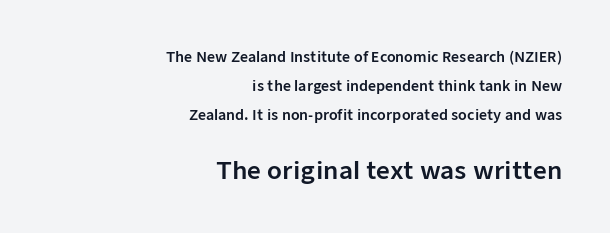
Block two is the big one; block one sits smaller above it. The space between consecutive lines is lavish. Anything drawn beneath the words? Only blank space. Italic? Not at all — the glyphs are vertical. Here the glyphs are tracked normally, forming tight word shapes. Compared with a flush-left layout, this one pins lines to the opposite, right side.
